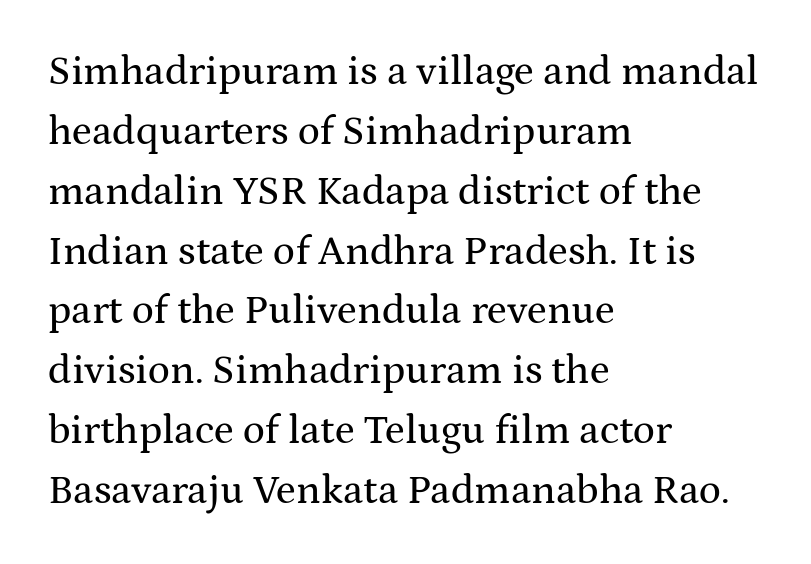
Unmarked baselines from the first word to the last. The lines sit at an ordinary, default distance from one another. The text was rendered using a seriffed face with decorative stroke endings. Where is the straight margin? On the left. Vertical strokes here are truly vertical.
